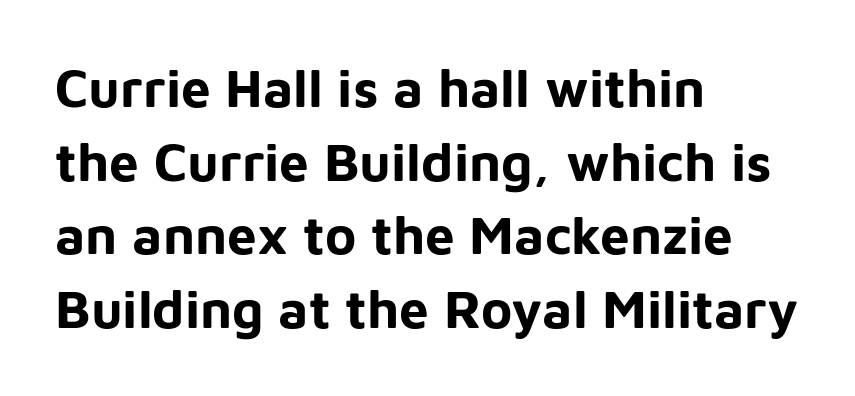
The image shows 53 px bold sans-serif type, upright; set left-aligned, normal line spacing (1.39x), normal letter spacing, not underlined; low stroke contrast and a medium x-height.
